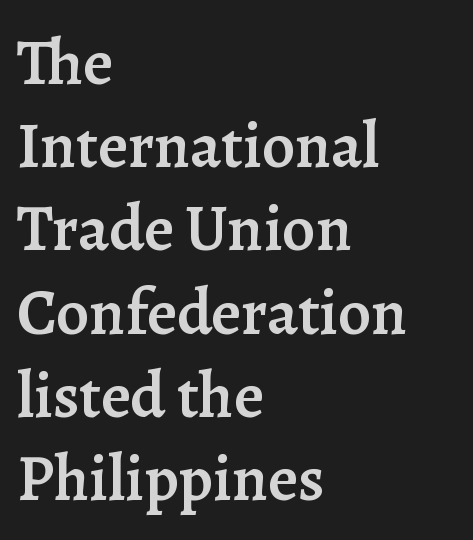
{"serif": "yes", "italic": "no", "bold": "semi", "weight": "semibold", "width": "normal", "stroke_contrast": "low", "x_height": "medium", "monospaced": "no", "underline": "no", "align": "left", "line_spacing": "normal", "line_spacing_ratio": 1.28, "letter_spacing": "normal", "letter_spacing_em": 0.0, "glyph_px": 65}
